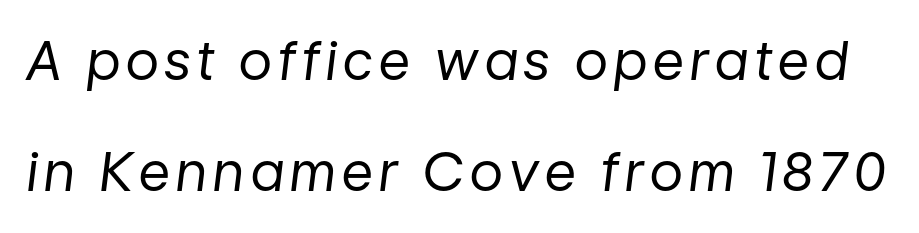
The image shows 54 px regular-weight type, italic (leaning right); set loose line spacing (2.06x), not underlined; low stroke contrast and a medium x-height.
